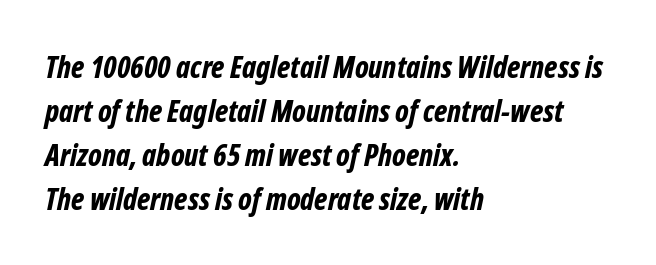
Q: Is the text bold? A: Yes.
Q: Is the text italic (slanted)? A: Yes, it leans right by about 12 degrees.
Q: Is the text underlined? A: No.
Q: How is the paragraph aligned? A: Left-aligned.
Q: Is the spacing between letters normal or unusually wide? A: Normal.
Q: Is the spacing between lines tight, normal or loose? A: Normal.
Q: Width (condensed, normal, or wide)? A: Condensed.
Q: Stroke contrast? A: Low.
Q: x-height? A: Medium.
Q: Monospaced? A: No.
